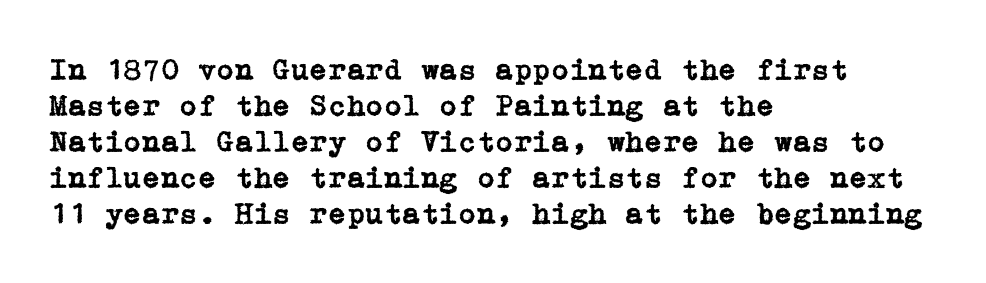
Q: Is the text italic (slanted)? A: No, it is upright.
Q: Is the typeface a serif or a sans-serif typeface? A: Serif.
Q: Is the text underlined? A: No.
Q: How is the paragraph aligned? A: Left-aligned.
Q: Is the spacing between letters normal or unusually wide? A: Normal.
Q: Width (condensed, normal, or wide)? A: Normal.
Q: Stroke contrast? A: Low.
Q: x-height? A: Medium.
